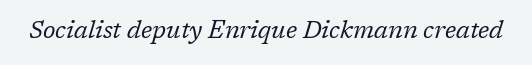
Q: Is the text bold? A: No.
Q: Is the text italic (slanted)? A: Yes, it leans right by about 17 degrees.
Q: Is the text underlined? A: No.
Q: Is the spacing between letters normal or unusually wide? A: Normal.
